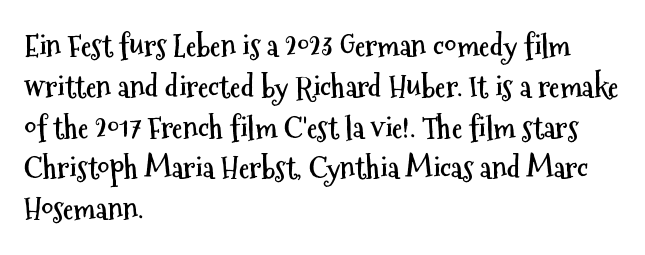
The strokes are fattened all the way to bold. The face used here is proportionally spaced, like ordinary book or web type. These lines were composed using upright roman letters. The rows are spaced the way most documents space them. This rendering features lettering with no underline. Default kerning and tracking; the words read as compact shapes.
